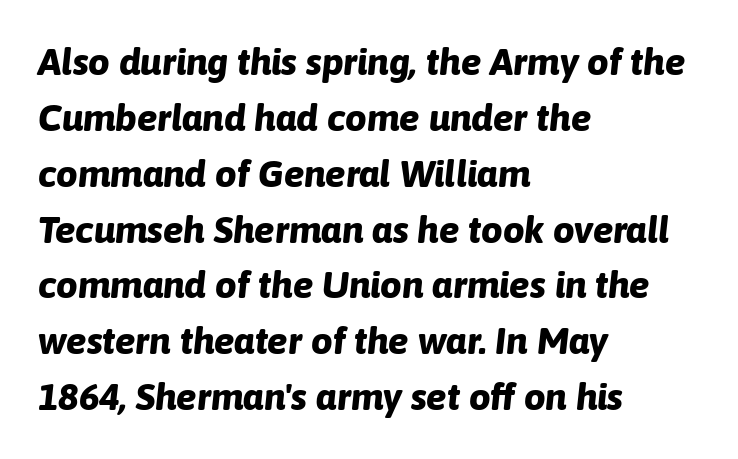
The image shows 38 px bold type, italic (leaning right); set left-aligned, normal line spacing (1.47x), normal letter spacing, not underlined; low stroke contrast and a medium x-height.
